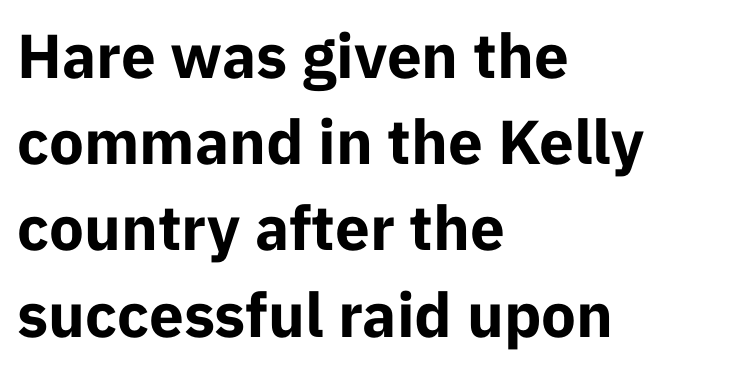
Q: Is the text bold? A: Yes.
Q: Is the text italic (slanted)? A: No, it is upright.
Q: Is the typeface a serif or a sans-serif typeface? A: Sans-serif.
Q: Is the text underlined? A: No.
Q: How is the paragraph aligned? A: Left-aligned.
Q: Is the spacing between letters normal or unusually wide? A: Normal.
Q: Is the spacing between lines tight, normal or loose? A: Normal.
Q: Width (condensed, normal, or wide)? A: Normal.
Q: Stroke contrast? A: Low.
Q: x-height? A: Medium.
Q: Monospaced? A: No.
